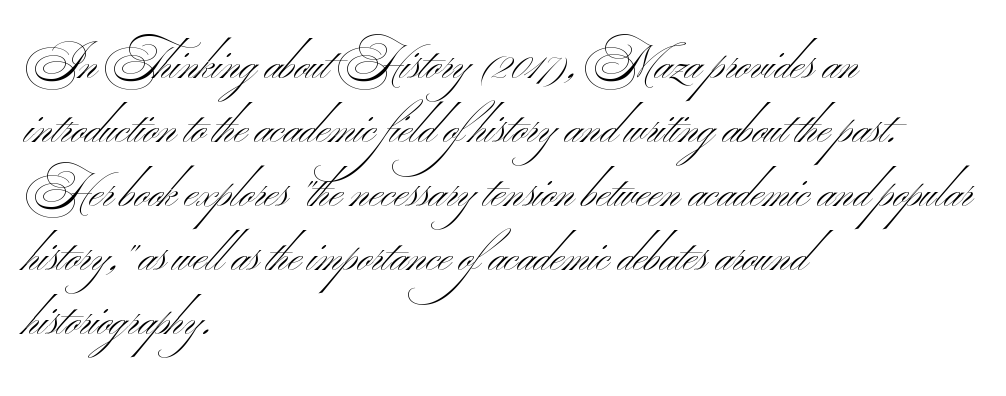
Q: Is the text bold? A: No.
Q: Is the typeface a serif or a sans-serif typeface? A: Sans-serif.
Q: Is the text underlined? A: No.
Q: How is the paragraph aligned? A: Left-aligned.
Q: Is the spacing between letters normal or unusually wide? A: Normal.
Q: Is the spacing between lines tight, normal or loose? A: Normal.
Q: Width (condensed, normal, or wide)? A: Wide.
Q: Stroke contrast? A: Medium.
Q: x-height? A: Small.
Q: Monospaced? A: No.
